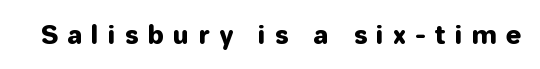
The image shows 25 px text type, upright; set unusually wide letter spacing (+0.39 em), not underlined.
